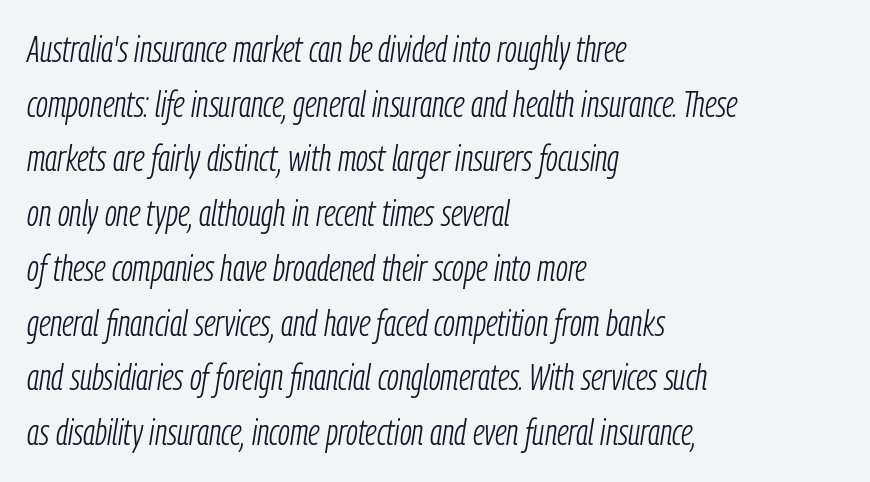
The letters sit at their default tracking, neither squeezed nor spread. Character widths vary here, with narrow letters taking less room than wide ones. Underline: absent. A light-to-regular cut is what we see here.
